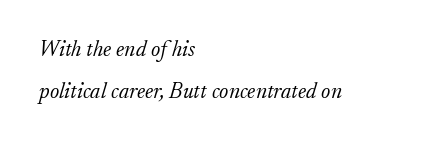
One glance says open: line gaps are wider than usual. Quick note: underline off. What stands out about the letter spacing? Nothing — it is the standard amount. Teacher's note: observe the even left margin — that is flush-left alignment. A quiet, ordinary-to-light weight characterises the typeface. Style check: oblique.
